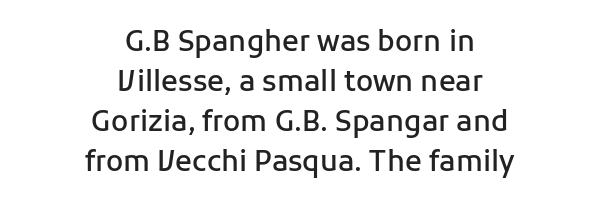
The text block is weighted toward neither margin, spreading evenly from the middle. Are there feet on the stems? There aren't — it's a sans. The lettering stays uniformly vertical, giving the passage a roman look. Short note: letters normally spaced. Does the leading feel generous? No, just average. Plain, unruled lines of type.
